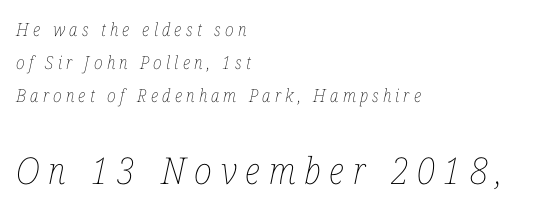
The image shows 37 px thin, condensed type, italic (leaning right); set left-aligned, line spacing 1.82x, unusually wide letter spacing (+0.23 em), not underlined; the second (bottom) block is 2.06x larger; low stroke contrast and a medium x-height.
